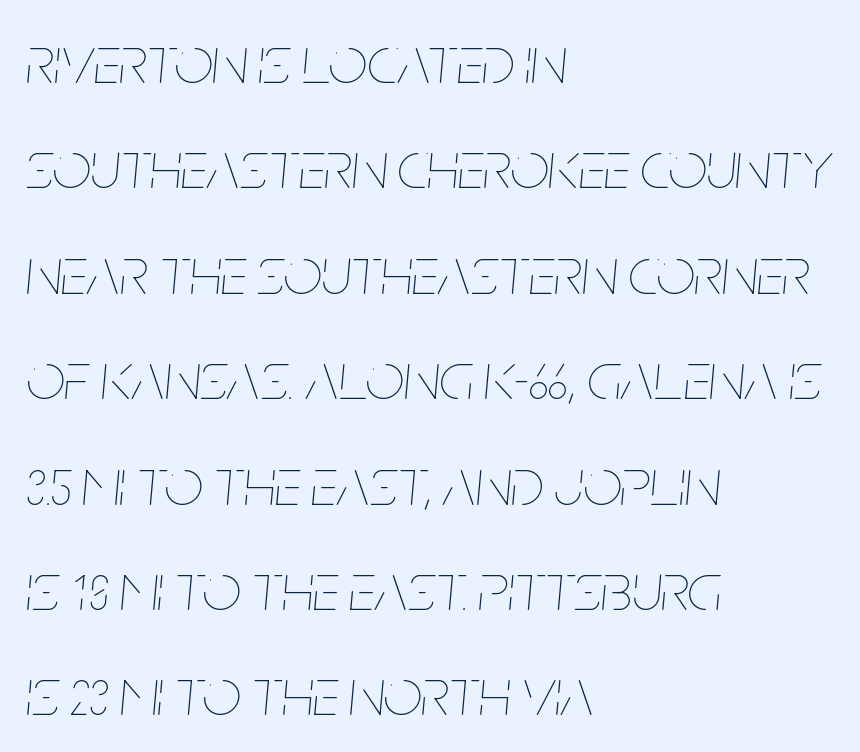
{"italic": "yes", "lean": "right", "slant_degrees": 5, "bold": "no", "weight": "thin", "width": "condensed", "stroke_contrast": "low", "x_height": "large", "monospaced": "no", "underline": "no", "align": "left", "line_spacing": "normal", "line_spacing_ratio": 1.55, "letter_spacing": "normal", "letter_spacing_em": 0.0, "glyph_px": 68}
